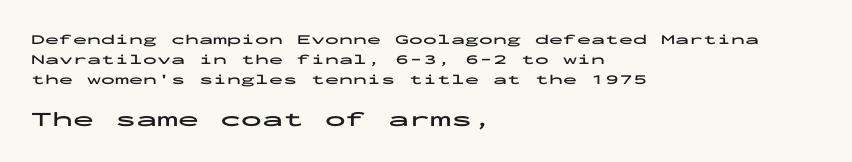
Italic? Not at all — the glyphs are vertical. Horizontal bands of white between lines are of average thickness. Each line starts at the same left margin while the right side varies. Anything drawn beneath the words? Only blank space. The passage shown begins with its smaller block and ends with its larger one. This is heavy type, rendered in bold.
